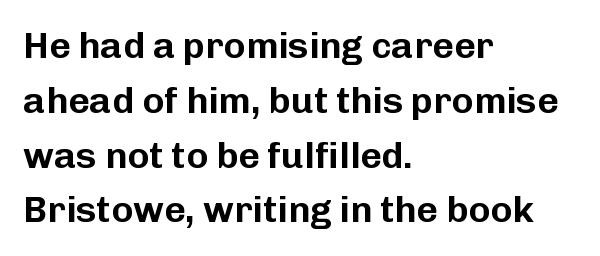
Q: Is the text italic (slanted)? A: No, it is upright.
Q: Is the typeface a serif or a sans-serif typeface? A: Sans-serif.
Q: Is the text underlined? A: No.
Q: How is the paragraph aligned? A: Left-aligned.
Q: Is the spacing between letters normal or unusually wide? A: Normal.
Q: Is the spacing between lines tight, normal or loose? A: Normal.
Q: Width (condensed, normal, or wide)? A: Normal.
Q: Stroke contrast? A: Low.
Q: x-height? A: Medium.
Q: Monospaced? A: No.
